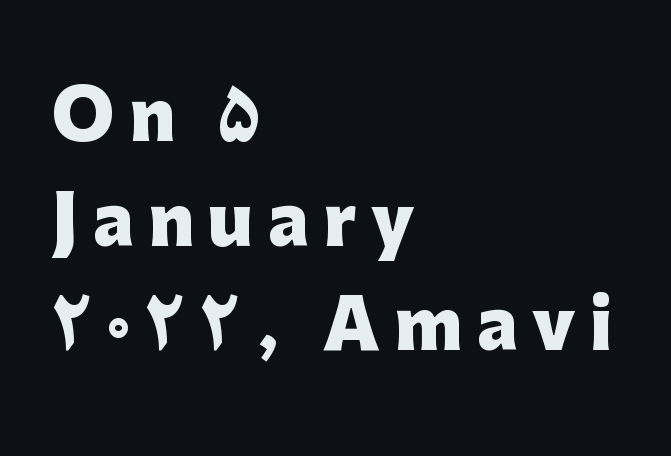
Evenly set lines give the paragraph a standard silhouette. Honestly, the letter spacing is so wide it's the main thing you notice. The font is running at its bold setting. Every character sits straight up, as roman type does. The letters advance in unequal steps, a hallmark of proportional type. Glance below the letters and you will spot only blank space.
